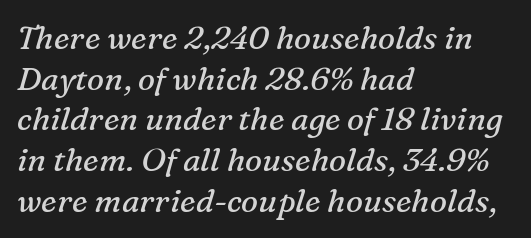
Q: Is the text bold? A: No.
Q: Is the text italic (slanted)? A: Yes, it leans right by about 16 degrees.
Q: Is the typeface a serif or a sans-serif typeface? A: Serif.
Q: Is the text underlined? A: No.
Q: How is the paragraph aligned? A: Left-aligned.
Q: Is the spacing between letters normal or unusually wide? A: Normal.
Q: Is the spacing between lines tight, normal or loose? A: Normal.
Q: Width (condensed, normal, or wide)? A: Normal.
Q: Stroke contrast? A: Medium.
Q: x-height? A: Medium.
Q: Monospaced? A: No.
